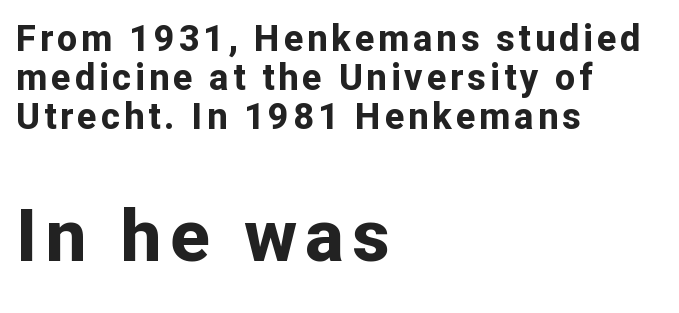
{"serif": "no", "italic": "no", "bold": "yes", "weight": "bold", "width": "normal", "stroke_contrast": "low", "x_height": "medium", "monospaced": "no", "underline": "no", "align": "left", "line_spacing": "tight", "line_spacing_ratio": 1.08, "larger_block": "second", "size_ratio": 2.03, "glyph_px": 73}
